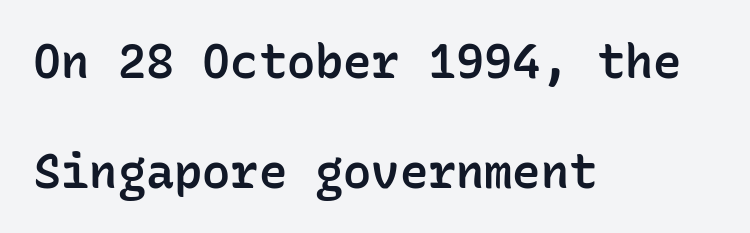
The image shows 47 px semibold sans-serif type, upright, monospaced; set left-aligned, loose line spacing (2.34x), normal letter spacing, not underlined; low stroke contrast and a medium x-height.
